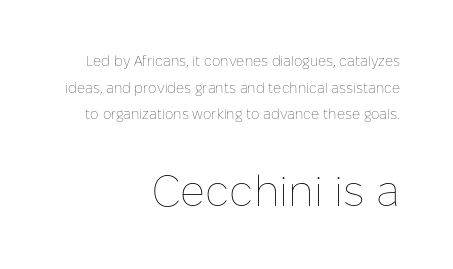
These lines are rendered in a variable-pitch font. Designer's note — italics off, roman on. Short and long lines alike share a common ending point at right. The designer gave the closing block more size than the opening block. The glyphs are unaccompanied by any horizontal stroke below them. The designer dialed line spacing up above the default.
